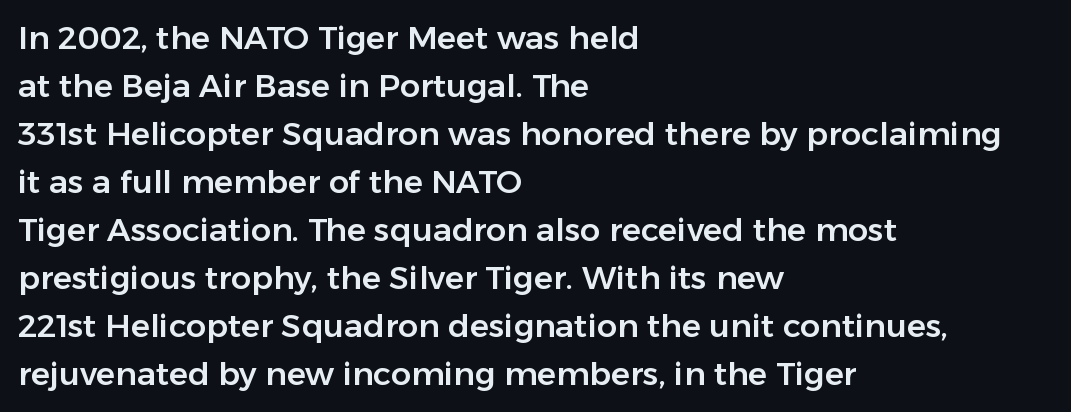
Notice how the stems are strictly vertical — no italics here. If you drew a ruler down the left edge, every line would touch it. You can tell from the bare stems that sans-serif type was used. Does extra space separate the letters? No, they use regular spacing. The leading is moderate, giving the passage an even texture. The zone under the glyphs is completely vacant.
